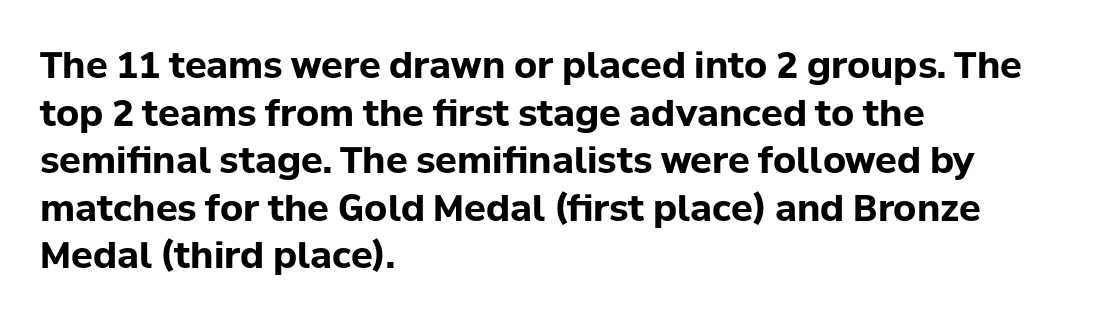
Q: Is the text bold? A: Yes.
Q: Is the text italic (slanted)? A: No, it is upright.
Q: Is the typeface a serif or a sans-serif typeface? A: Sans-serif.
Q: Is the text underlined? A: No.
Q: How is the paragraph aligned? A: Left-aligned.
Q: Is the spacing between letters normal or unusually wide? A: Normal.
Q: Is the spacing between lines tight, normal or loose? A: Normal.
Q: Width (condensed, normal, or wide)? A: Normal.
Q: Stroke contrast? A: Low.
Q: x-height? A: Medium.
Q: Monospaced? A: No.
